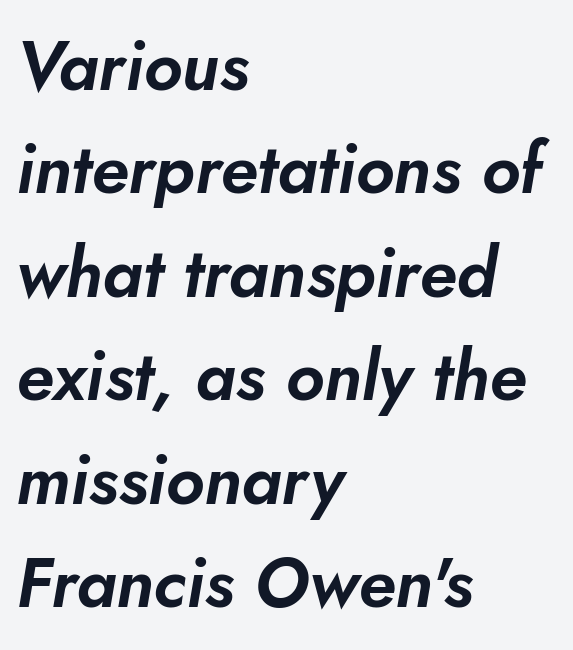
The image shows 69 px text type, italic (leaning right); set left-aligned, normal line spacing (1.5x), normal letter spacing, not underlined; low stroke contrast and a small x-height.
